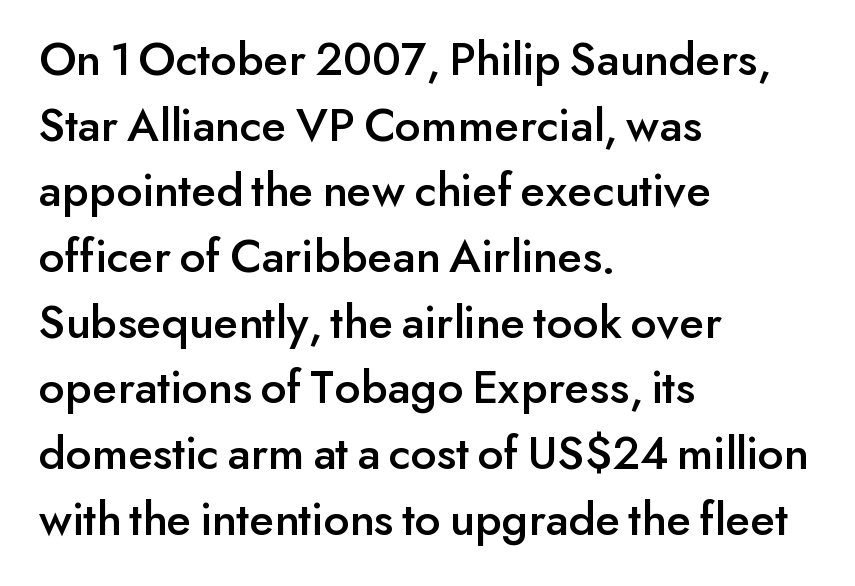
Beneath every word, the page is bare. This is sans-serif lettering, the kind often seen on screens and signage. Style check: upright. The rendering uses natural spacing where letterforms have individual widths. Compared with a centered layout, this one pins lines to the left instead.
